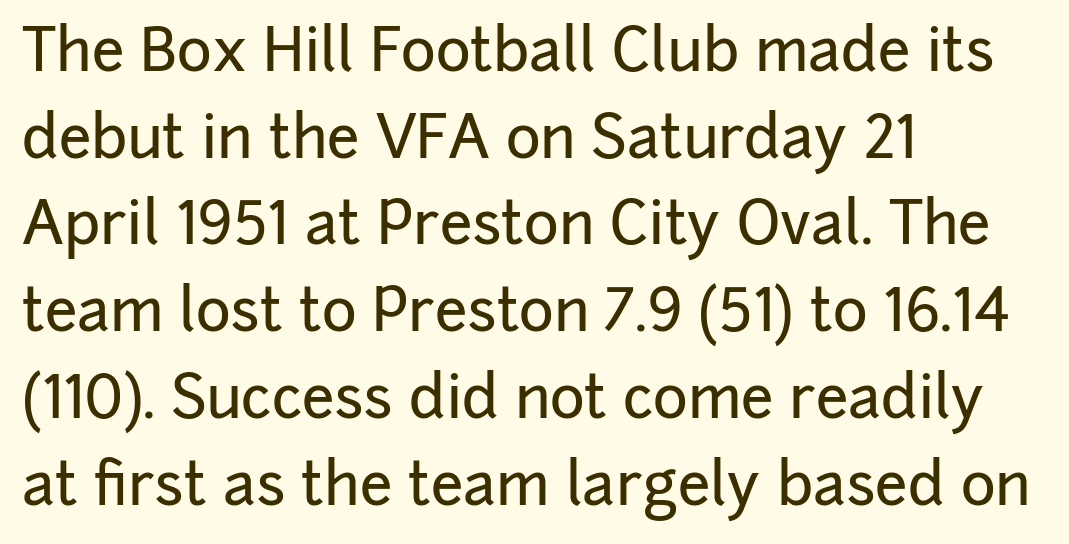
{"serif": "no", "italic": "no", "width": "normal", "stroke_contrast": "low", "x_height": "medium", "monospaced": "no", "underline": "no", "align": "left", "line_spacing": "normal", "line_spacing_ratio": 1.47, "letter_spacing": "normal", "letter_spacing_em": 0.0, "glyph_px": 59}
